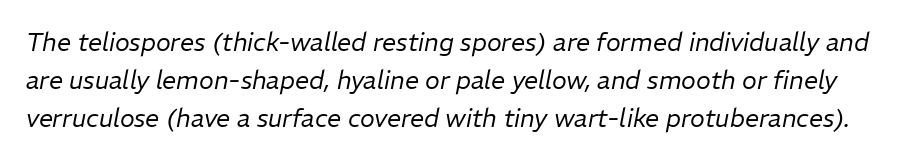
The image shows 25 px text type, italic (leaning right); set normal line spacing (1.53x), normal letter spacing, not underlined.
